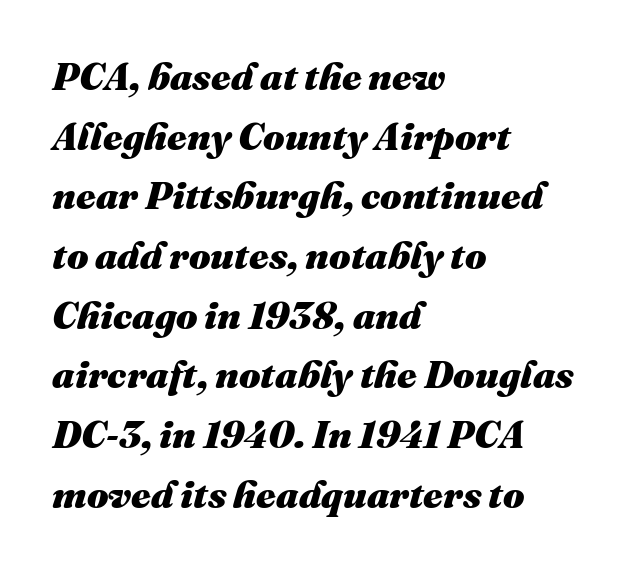
The line-height multiplier appears to be the usual default. The rendering anchors every line to the left-hand side. In terms of letterspacing, this is plain default setting. Note the varied advance widths — an 'i' is clearly narrower than an 'm'.
